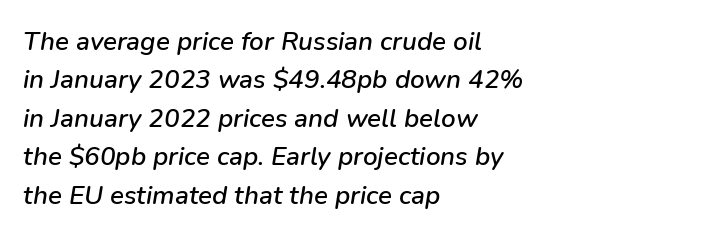
The image shows 26 px text type, italic (leaning right); set left-aligned, normal line spacing (1.48x), normal letter spacing, not underlined.
